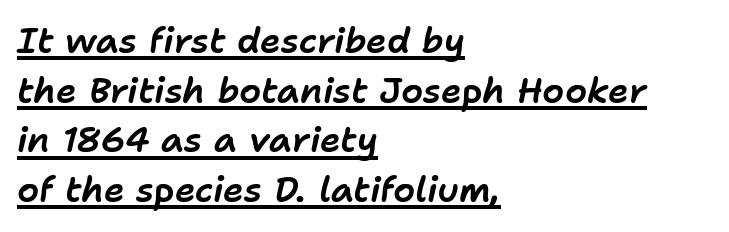
The image shows 35 px text type, italic (leaning right); set left-aligned, normal line spacing (1.42x), normal letter spacing, underlined; low stroke contrast and a medium x-height.
